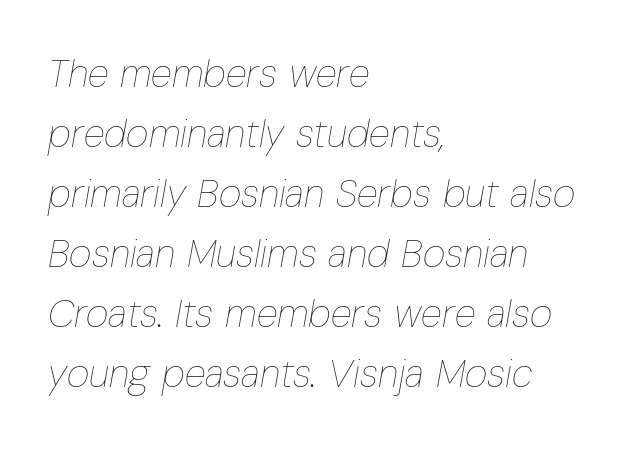
{"italic": "yes", "lean": "right", "slant_degrees": 10, "bold": "no", "weight": "thin", "width": "condensed", "stroke_contrast": "low", "x_height": "medium", "monospaced": "no", "underline": "no", "align": "left", "line_spacing": "normal", "line_spacing_ratio": 1.54, "letter_spacing": "normal", "letter_spacing_em": 0.0, "glyph_px": 39}
